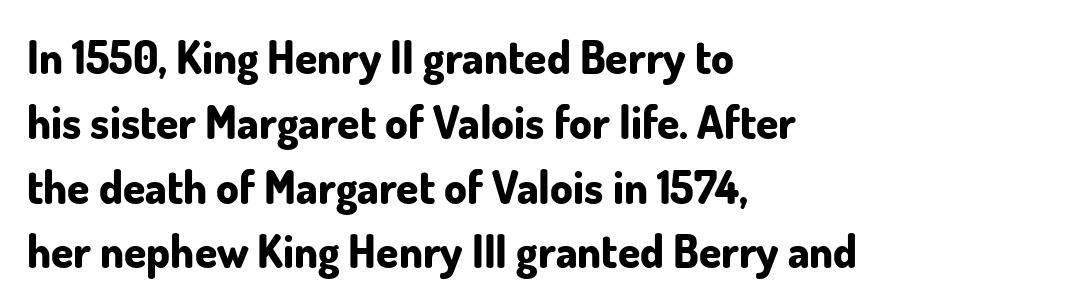
{"serif": "no", "italic": "no", "bold": "yes", "weight": "bold", "width": "normal", "stroke_contrast": "low", "x_height": "small", "monospaced": "no", "underline": "no", "align": "left", "line_spacing": "normal", "line_spacing_ratio": 1.44, "letter_spacing": "normal", "letter_spacing_em": 0.0, "glyph_px": 45}
